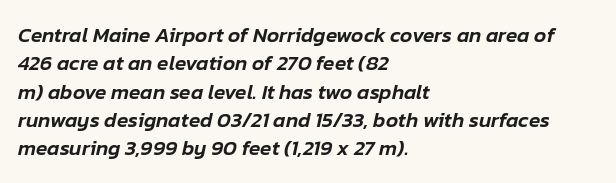
The image shows 21 px text type, italic (leaning right); set left-aligned, normal line spacing (1.35x), normal letter spacing, not underlined.
